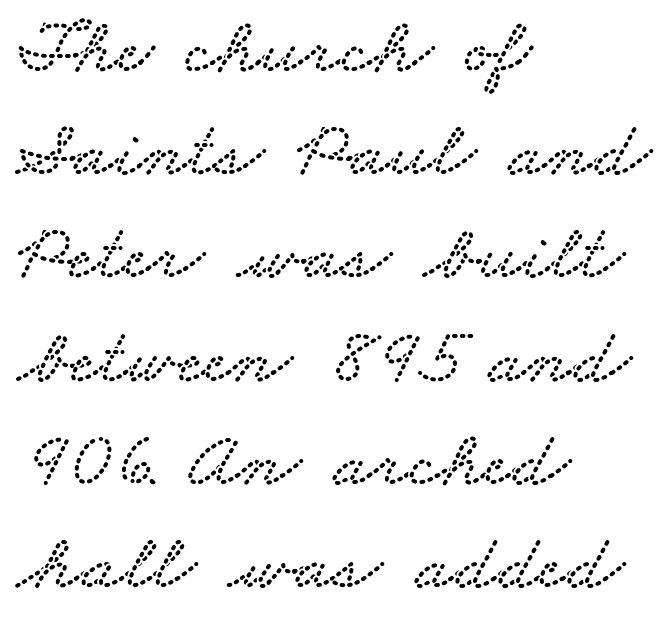
Think of a printed novel: that variable character pitch is what you see here. Words float on clear page, feet unadorned. A typesetter would call this zero additional tracking. A student would call this left alignment; a typographer would say flush left, rag right.
